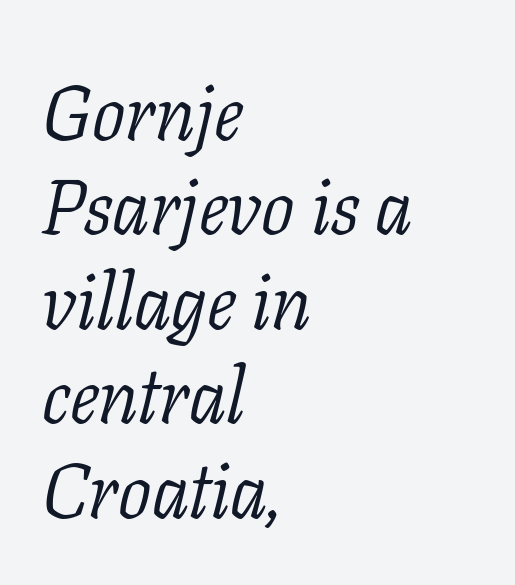
The area under the type is left untouched. You could not count columns in this text — the font is proportionally spaced. It's the slanting kind of type. Each word holds together tightly as a unit, with standard inter-letter gaps. The letterforms sit at book weight or below.
